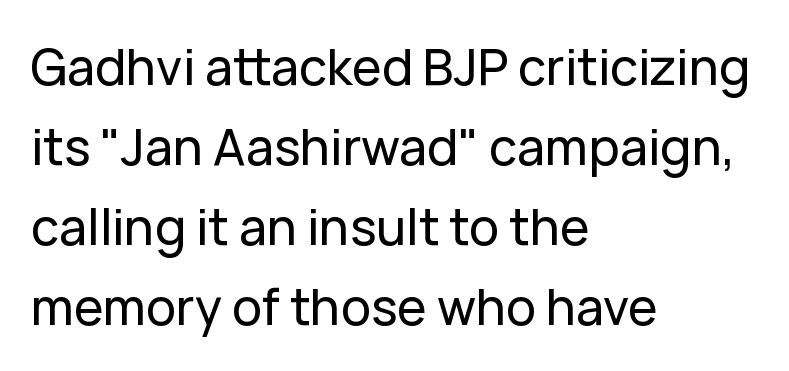
Note the varied advance widths — an 'i' is clearly narrower than an 'm'. Regular leading. The font's upright variant was chosen for this text. The glyphs in this specimen are sans serif.
